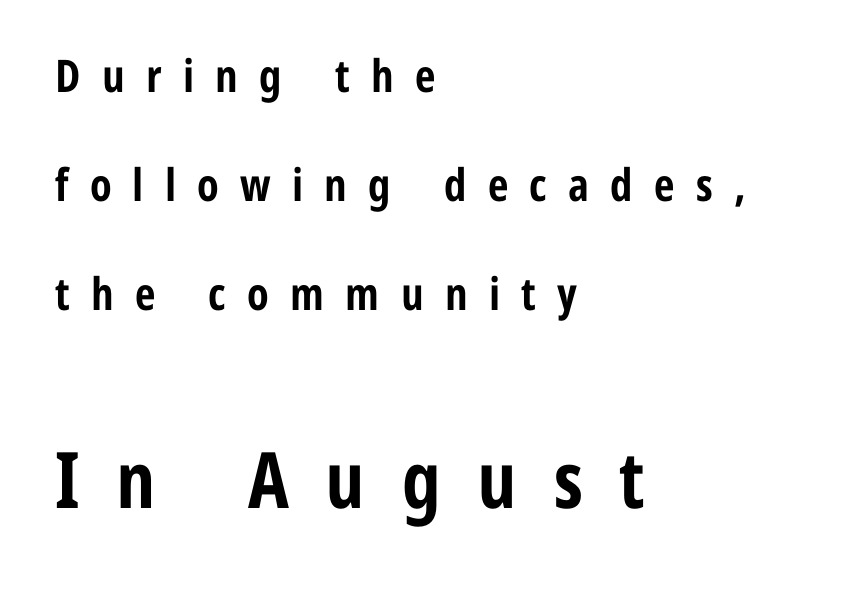
The image shows 78 px bold, condensed sans-serif type, upright; set left-aligned, loose line spacing (2.42x), unusually wide letter spacing (+0.47 em), not underlined; the second (bottom) block is 1.73x larger; low stroke contrast and a medium x-height.
